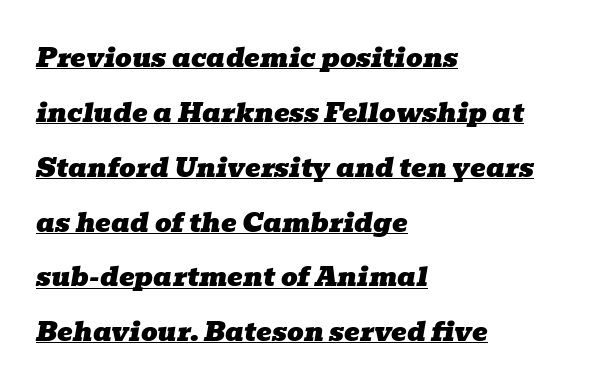
The typesetter has applied underlining to the passage shown. In CSS terms this would be text-align: left. The glyphs look as if they've been sheared to an angle. Letter spacing: default. What's the leading like? Stretched, with rows far apart.
